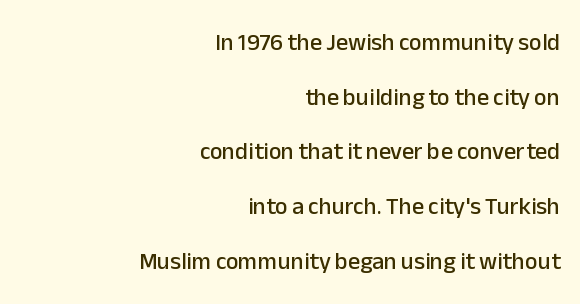
The image shows 24 px text type, upright; set right-aligned, loose line spacing (2.28x), normal letter spacing, not underlined.
